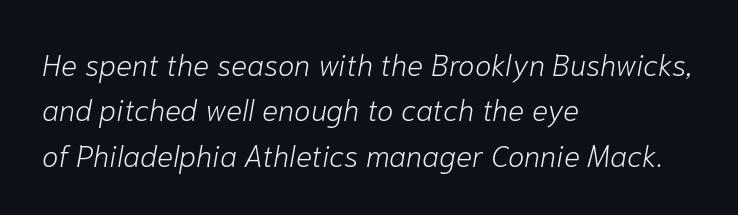
{"italic": "yes", "lean": "right", "slant_degrees": 10, "bold": "no", "weight": "light", "width": "normal", "stroke_contrast": "low", "x_height": "medium", "monospaced": "no", "underline": "no", "align": "left", "line_spacing": "normal", "line_spacing_ratio": 1.51, "letter_spacing": "normal", "letter_spacing_em": 0.0, "glyph_px": 30}
